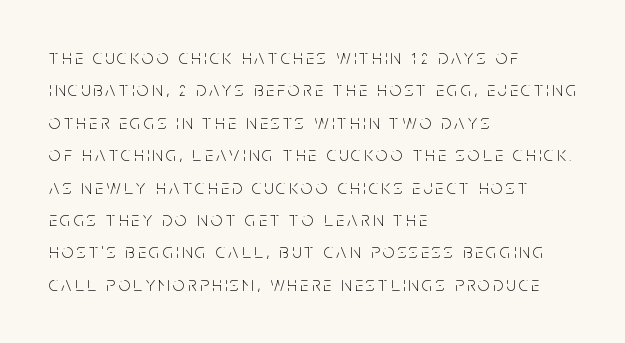
This rendering uses left alignment, leaving the right contour irregular. Letters rest on an invisible, unmarked baseline. Vertical strokes here are truly vertical. Leading: standard. Think standard paragraph weight, or any step lighter than that.
